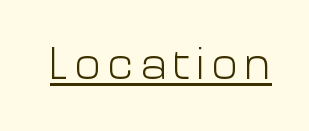
The image shows 45 px light sans-serif type, upright; set underlined; low stroke contrast and a medium x-height.
